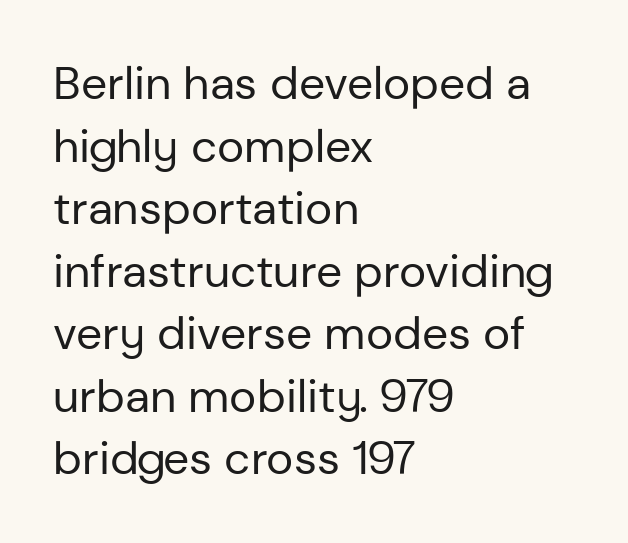
Q: Is the text bold? A: No.
Q: Is the text italic (slanted)? A: No, it is upright.
Q: Is the typeface a serif or a sans-serif typeface? A: Sans-serif.
Q: Is the text underlined? A: No.
Q: How is the paragraph aligned? A: Left-aligned.
Q: Is the spacing between letters normal or unusually wide? A: Normal.
Q: Is the spacing between lines tight, normal or loose? A: Normal.
Q: Width (condensed, normal, or wide)? A: Normal.
Q: Stroke contrast? A: Low.
Q: x-height? A: Medium.
Q: Monospaced? A: No.
